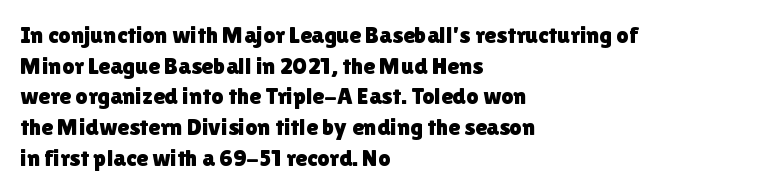
Q: Is the text italic (slanted)? A: No, it is upright.
Q: Is the text underlined? A: No.
Q: How is the paragraph aligned? A: Left-aligned.
Q: Is the spacing between letters normal or unusually wide? A: Normal.
Q: Is the spacing between lines tight, normal or loose? A: Normal.
